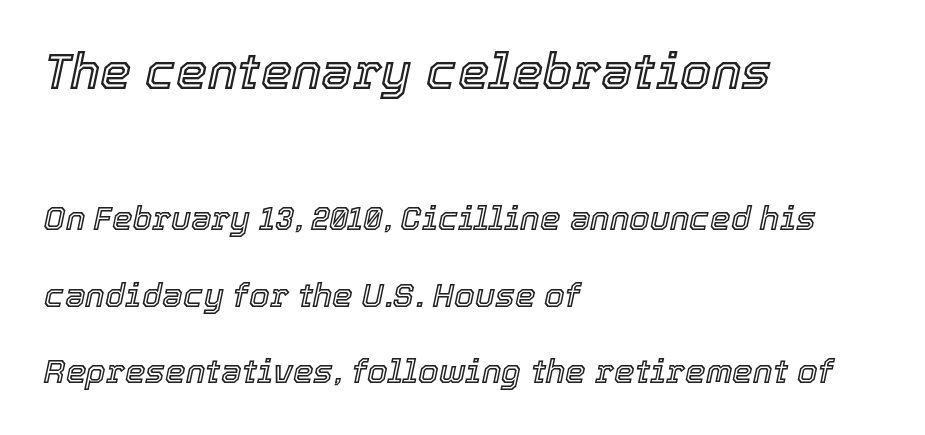
{"italic": "yes", "lean": "right", "slant_degrees": 12, "width": "normal", "x_height": "medium", "monospaced": "no", "underline": "no", "align": "left", "line_spacing": "loose", "line_spacing_ratio": 2.32, "letter_spacing": "normal", "letter_spacing_em": 0.0, "larger_block": "first", "size_ratio": 1.52, "glyph_px": 50}
